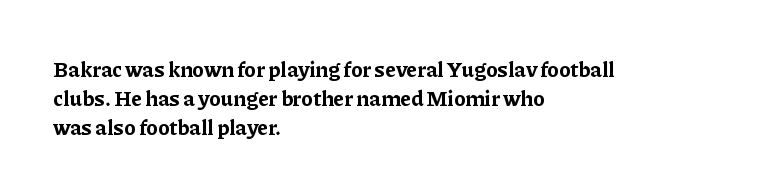
{"italic": "no", "bold": "yes", "underline": "no", "align": "left", "line_spacing": "normal", "line_spacing_ratio": 1.39, "letter_spacing": "normal", "letter_spacing_em": 0.0, "glyph_px": 21}
